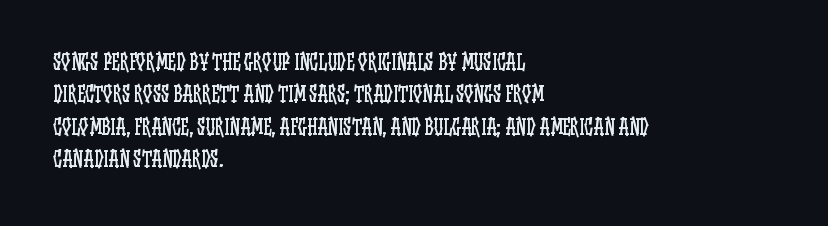
{"italic": "no", "bold": "no", "underline": "no", "align": "left", "line_spacing": "normal", "line_spacing_ratio": 1.54, "letter_spacing": "normal", "letter_spacing_em": 0.0, "glyph_px": 21}
